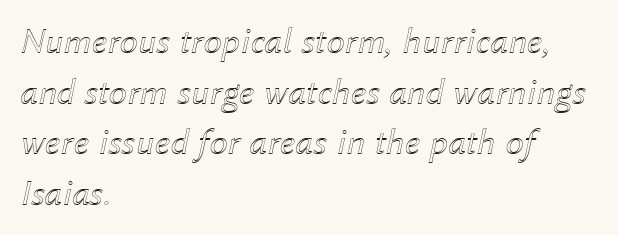
Q: Is the text italic (slanted)? A: Yes, it leans right by about 12 degrees.
Q: Is the text underlined? A: No.
Q: How is the paragraph aligned? A: Left-aligned.
Q: Is the spacing between letters normal or unusually wide? A: Normal.
Q: Is the spacing between lines tight, normal or loose? A: Normal.
Q: Width (condensed, normal, or wide)? A: Normal.
Q: x-height? A: Medium.
Q: Monospaced? A: No.
